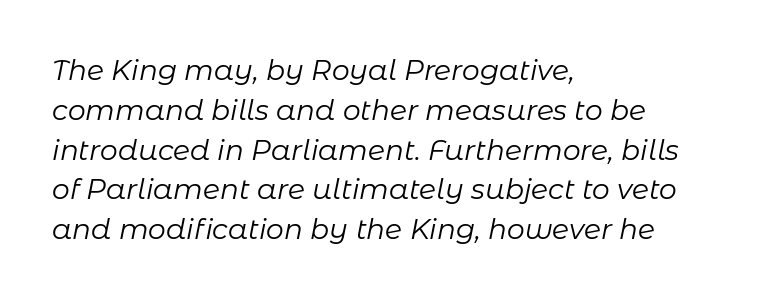
The image shows 28 px regular-weight type, italic (leaning right); set left-aligned, normal line spacing (1.42x), normal letter spacing, not underlined; low stroke contrast and a medium x-height.
